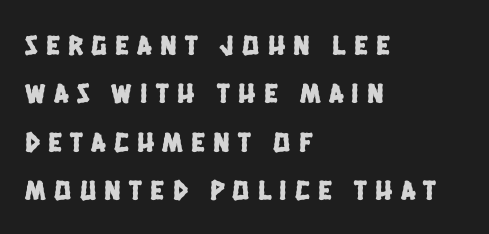
Q: Is the typeface a serif or a sans-serif typeface? A: Sans-serif.
Q: Is the text underlined? A: No.
Q: How is the paragraph aligned? A: Left-aligned.
Q: Is the spacing between letters normal or unusually wide? A: Unusually wide.
Q: Width (condensed, normal, or wide)? A: Condensed.
Q: Stroke contrast? A: Low.
Q: x-height? A: Large.
Q: Monospaced? A: No.
